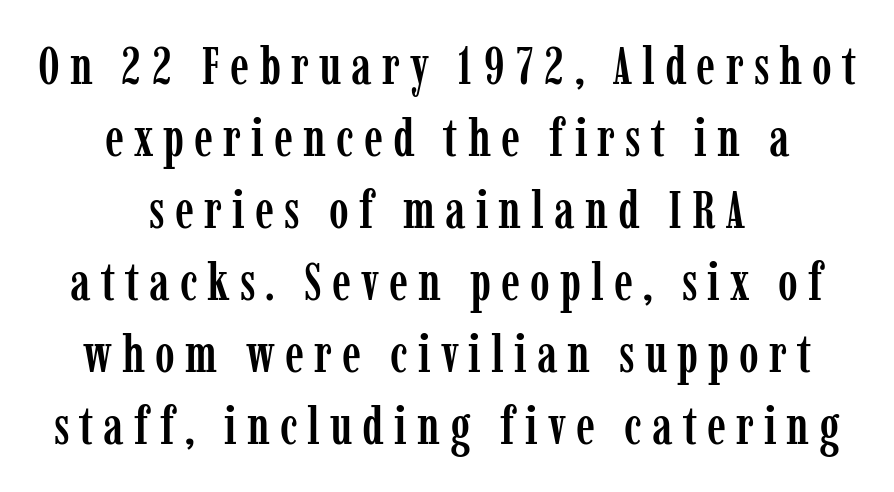
{"serif": "yes", "italic": "no", "width": "condensed", "stroke_contrast": "low", "x_height": "medium", "monospaced": "no", "underline": "no", "align": "center", "line_spacing": "normal", "line_spacing_ratio": 1.36, "glyph_px": 53}
